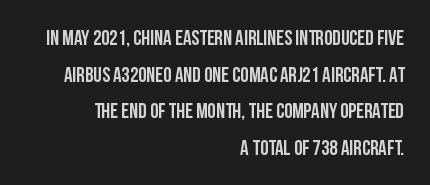
The image shows 21 px text type, upright; set right-aligned, line spacing 1.74x, normal letter spacing, not underlined.
